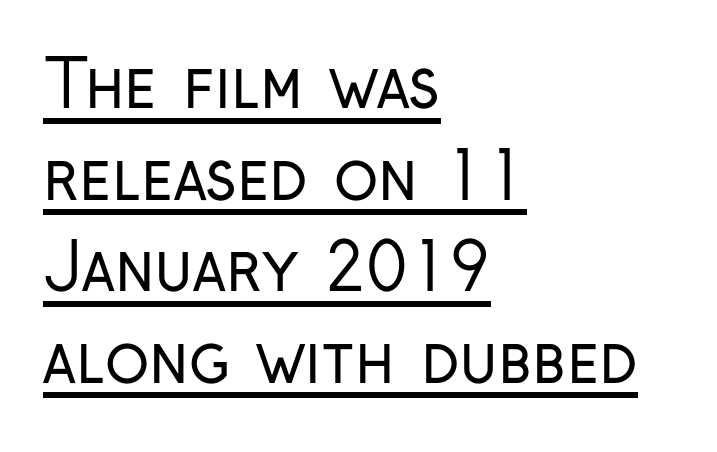
{"serif": "no", "italic": "no", "bold": "no", "weight": "regular", "width": "condensed", "stroke_contrast": "low", "x_height": "medium", "monospaced": "no", "underline": "yes", "align": "left", "line_spacing": "normal", "line_spacing_ratio": 1.41, "letter_spacing": "normal", "letter_spacing_em": 0.0, "glyph_px": 65}
